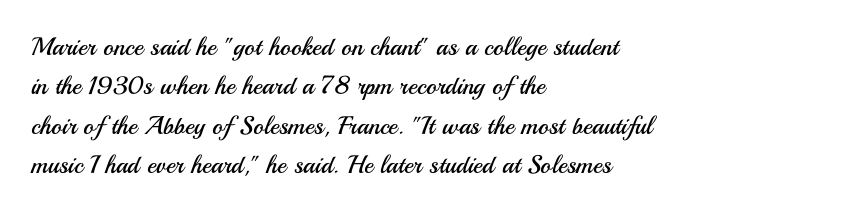
Q: Is the text bold? A: No.
Q: Is the text italic (slanted)? A: Yes.
Q: Is the text underlined? A: No.
Q: How is the paragraph aligned? A: Left-aligned.
Q: Is the spacing between letters normal or unusually wide? A: Normal.
Q: Is the spacing between lines tight, normal or loose? A: Normal.
